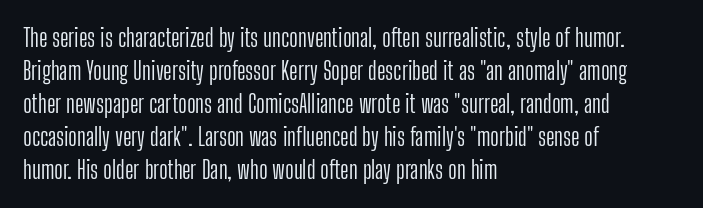
These lines stack with their left ends in a neat column. Letters rest on an invisible, unmarked baseline. The lines sit at an ordinary, default distance from one another. The type sits square on the baseline with zero lean. No letter is thick-stroked: the sample isn't bold. Default kerning and tracking; the words read as compact shapes.
